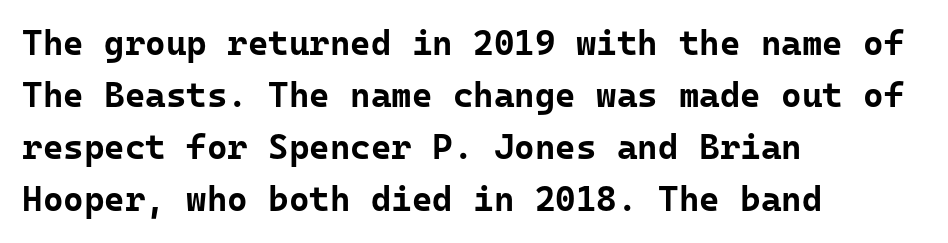
The axis of the letterforms is exactly vertical. How are the letters spaced? Ordinarily, with no added tracking. If you drew a ruler down the left edge, every line would touch it. In terms of leading, this rendering sits right in the middle.
